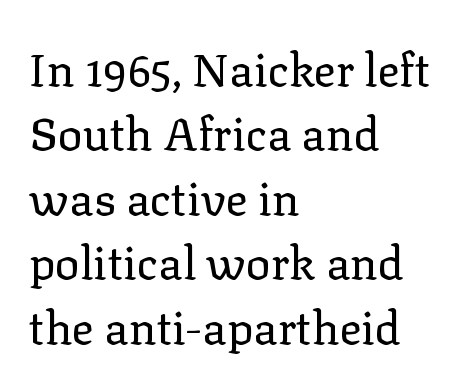
The image shows 46 px regular-weight serif type, upright; set left-aligned, normal line spacing (1.4x), normal letter spacing, not underlined; low stroke contrast and a medium x-height.
